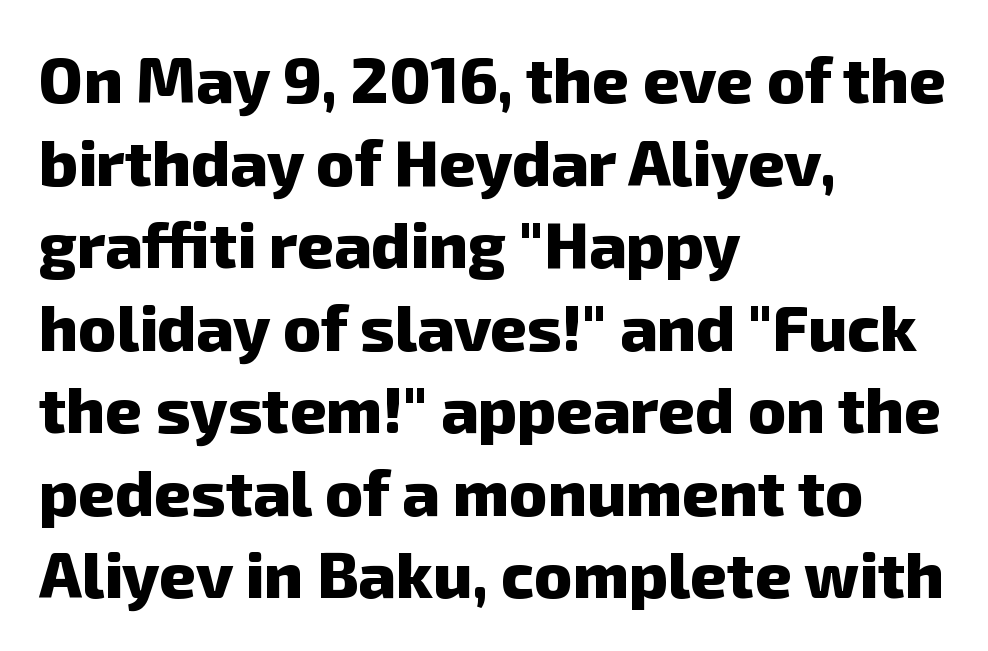
The image shows 64 px heavy sans-serif type; set left-aligned, normal line spacing (1.29x), normal letter spacing, not underlined; low stroke contrast and a medium x-height.
